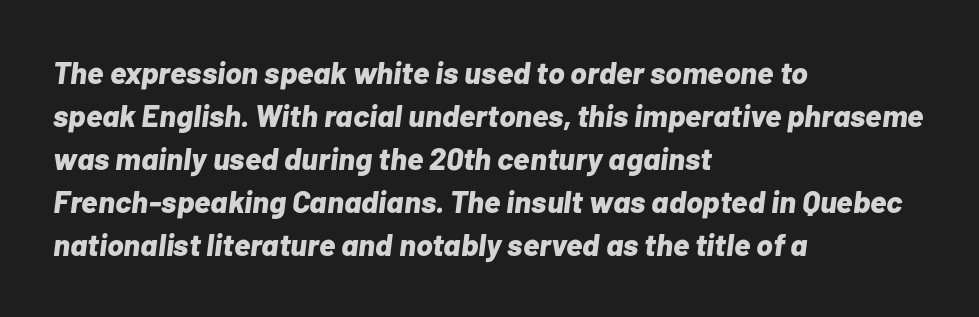
Q: Is the text bold? A: Yes.
Q: Is the text italic (slanted)? A: Yes, it leans right by about 7 degrees.
Q: Is the text underlined? A: No.
Q: How is the paragraph aligned? A: Left-aligned.
Q: Is the spacing between letters normal or unusually wide? A: Normal.
Q: Is the spacing between lines tight, normal or loose? A: Normal.
Q: Width (condensed, normal, or wide)? A: Normal.
Q: Stroke contrast? A: Low.
Q: x-height? A: Medium.
Q: Monospaced? A: No.
